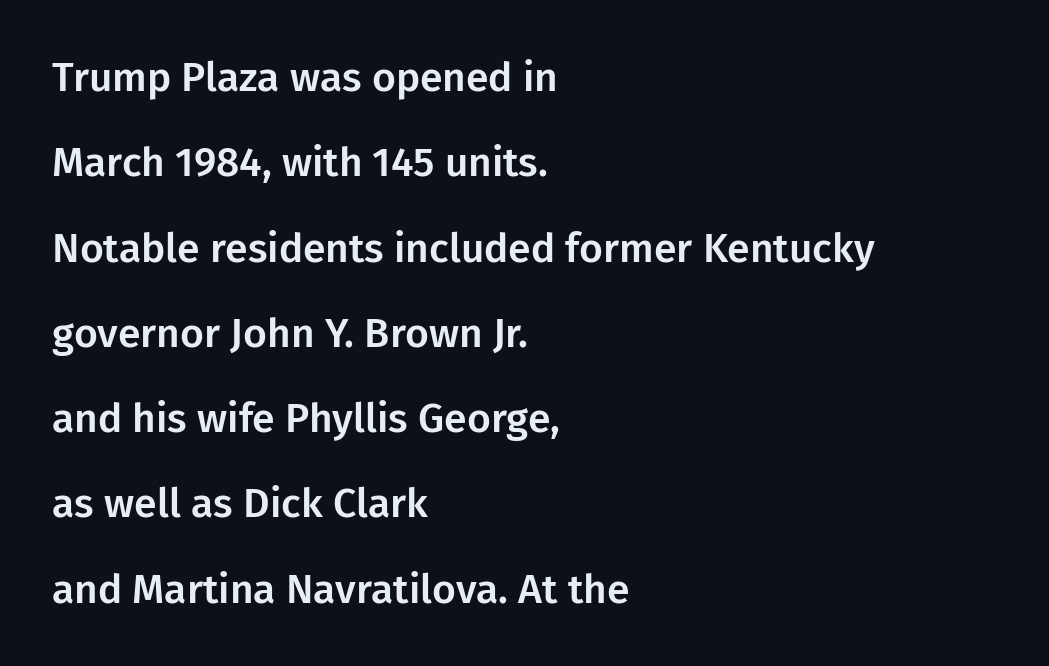
{"serif": "no", "italic": "no", "width": "normal", "stroke_contrast": "low", "x_height": "medium", "monospaced": "no", "underline": "no", "align": "left", "line_spacing": "loose", "line_spacing_ratio": 2.08, "letter_spacing": "normal", "letter_spacing_em": 0.0, "glyph_px": 41}
